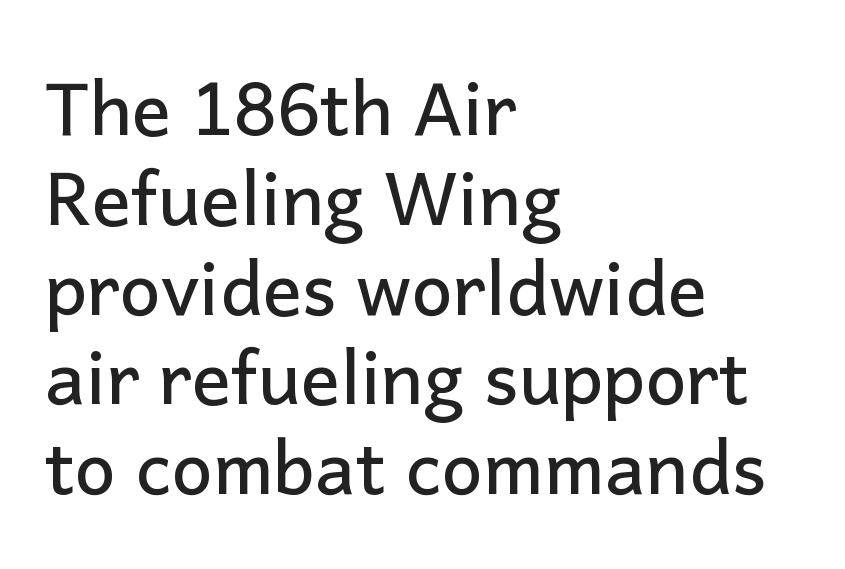
The image shows 73 px sans-serif type, upright; set left-aligned, line spacing 1.23x, normal letter spacing, not underlined; low stroke contrast and a medium x-height.
